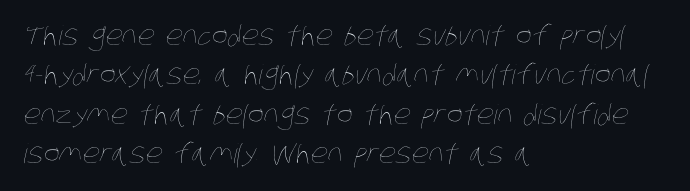
The image shows 27 px text type; set left-aligned, normal line spacing (1.46x), normal letter spacing, not underlined.
